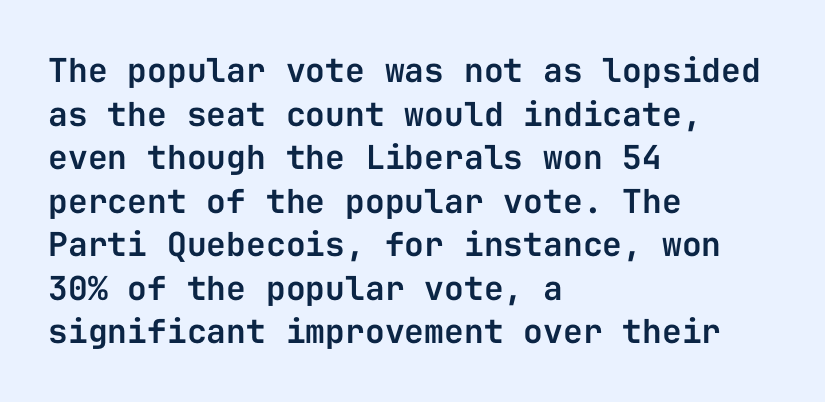
{"serif": "no", "italic": "no", "width": "normal", "stroke_contrast": "low", "x_height": "medium", "monospaced": "yes", "underline": "no", "align": "left", "line_spacing": "normal", "line_spacing_ratio": 1.32, "letter_spacing": "normal", "letter_spacing_em": 0.0, "glyph_px": 33}
